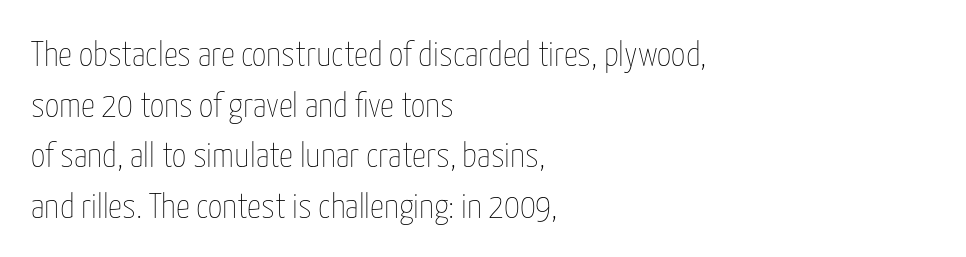
{"italic": "no", "bold": "no", "weight": "thin", "width": "condensed", "stroke_contrast": "low", "x_height": "medium", "monospaced": "no", "underline": "no", "align": "left", "line_spacing": "normal", "line_spacing_ratio": 1.45, "letter_spacing": "normal", "letter_spacing_em": 0.0, "glyph_px": 35}
